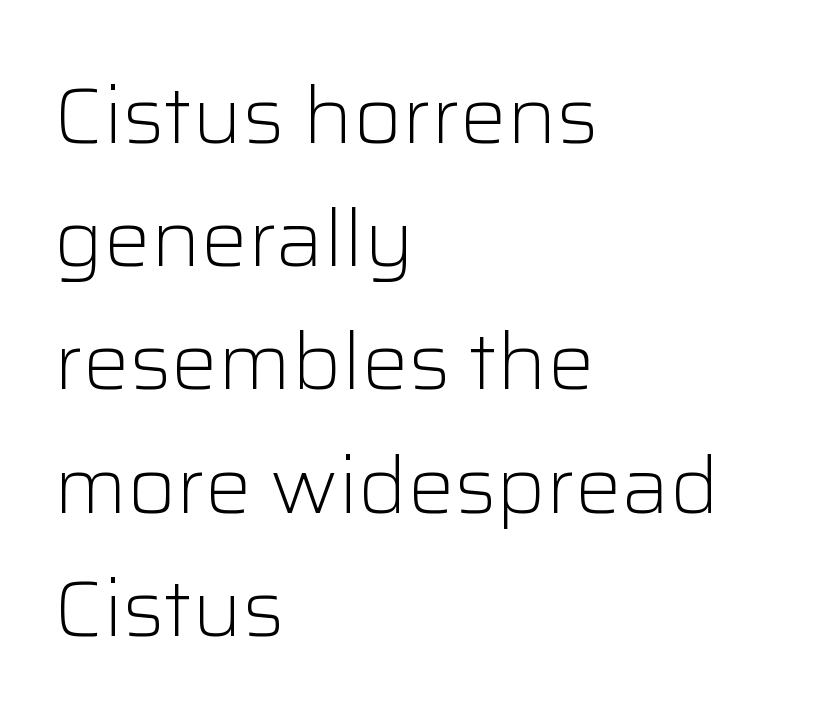
The image shows 78 px light sans-serif type, upright; set left-aligned, normal line spacing (1.58x), normal letter spacing, not underlined; low stroke contrast and a medium x-height.
